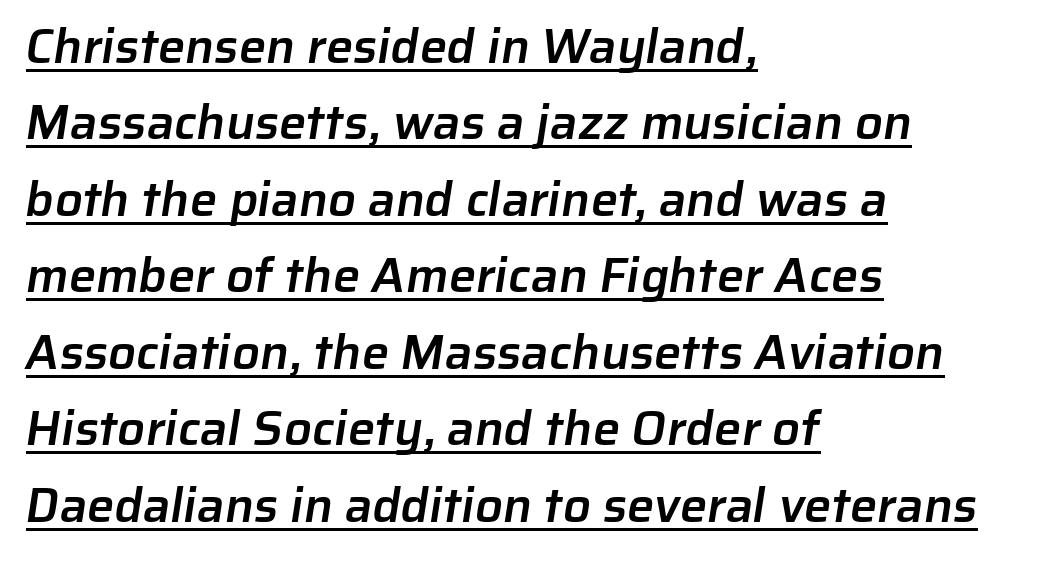
{"serif": "no", "bold": "semi", "weight": "semibold", "width": "normal", "stroke_contrast": "low", "x_height": "medium", "monospaced": "no", "underline": "yes", "align": "left", "line_spacing": "normal", "line_spacing_ratio": 1.56, "letter_spacing": "normal", "letter_spacing_em": 0.0, "glyph_px": 49}
